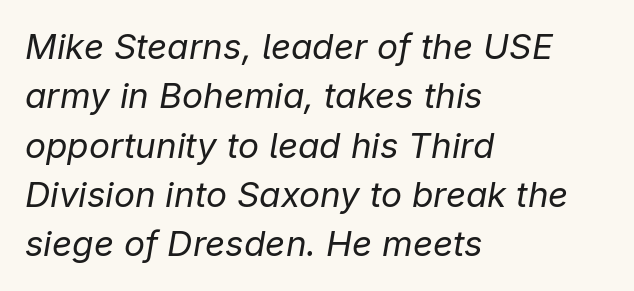
The image shows 35 px regular-weight type, italic (leaning right); set left-aligned, normal line spacing (1.41x), normal letter spacing, not underlined; low stroke contrast and a medium x-height.
